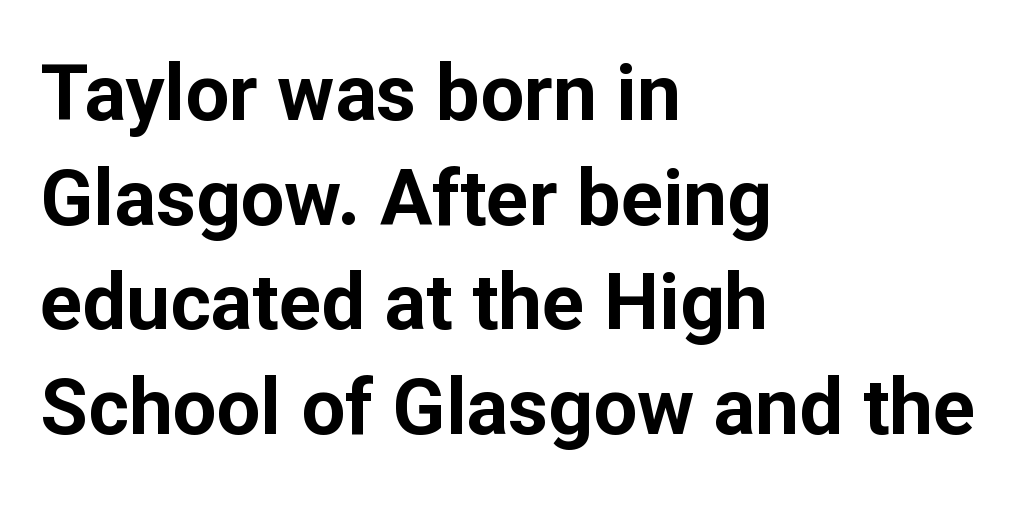
The space beneath each line is pristine and unruled. Compared with typical body copy, the letter spacing here is the same. The type sits square on the baseline with zero lean. The rendering uses natural spacing where letterforms have individual widths. The rag falls on the right side of this text block.
